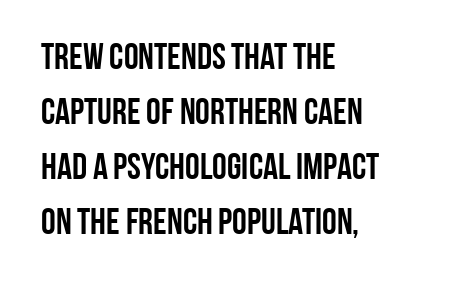
Tall strokes in this sample are plumb rather than angled. The type family on display is of the sans-serif kind. Is the letter spacing exaggerated? No — it looks like the ordinary default. Here the designer chose a conventional face with non-uniform glyph widths.
